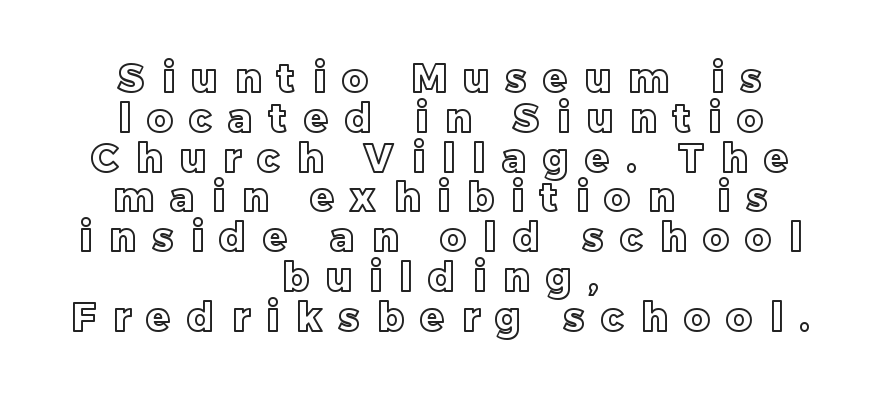
{"italic": "no", "width": "normal", "x_height": "large", "monospaced": "no", "underline": "no", "align": "center", "line_spacing": "tight", "line_spacing_ratio": 1.02, "letter_spacing": "wide", "letter_spacing_em": 0.44, "glyph_px": 39}
